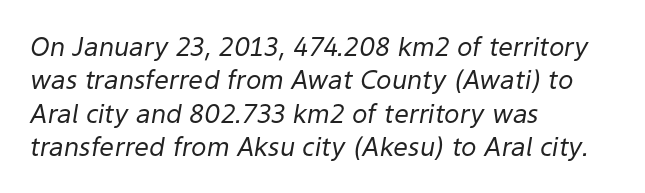
{"italic": "yes", "lean": "right", "slant_degrees": 9, "bold": "no", "underline": "no", "align": "left", "line_spacing": "normal", "line_spacing_ratio": 1.28, "letter_spacing": "normal", "letter_spacing_em": 0.0, "glyph_px": 26}
